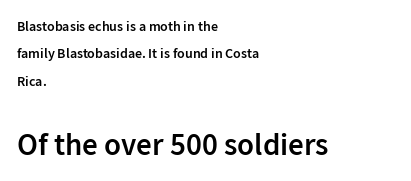
Q: Is the text bold? A: Semi-bold.
Q: Is the text italic (slanted)? A: No, it is upright.
Q: Is the typeface a serif or a sans-serif typeface? A: Sans-serif.
Q: Is the text underlined? A: No.
Q: How is the paragraph aligned? A: Left-aligned.
Q: Is the spacing between letters normal or unusually wide? A: Normal.
Q: Is the spacing between lines tight, normal or loose? A: Loose.
Q: Which block of text is set in a larger size, the first (top) or the second (bottom)? A: The second (bottom) one.
Q: Width (condensed, normal, or wide)? A: Normal.
Q: Stroke contrast? A: Low.
Q: x-height? A: Medium.
Q: Monospaced? A: No.
